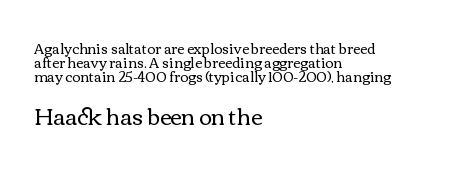
The image shows 22 px text type, upright; set left-aligned, tight line spacing (1.01x), normal letter spacing, not underlined; the second (bottom) block is 1.57x larger.
